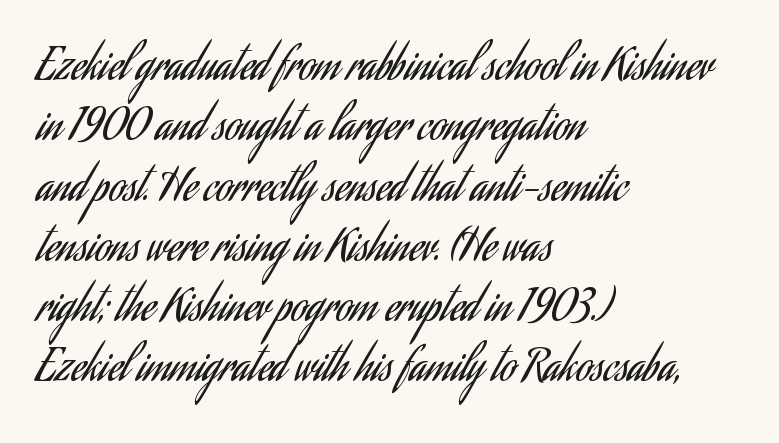
Q: Is the text bold? A: No.
Q: Is the text italic (slanted)? A: Yes.
Q: Is the typeface a serif or a sans-serif typeface? A: Sans-serif.
Q: Is the text underlined? A: No.
Q: How is the paragraph aligned? A: Left-aligned.
Q: Is the spacing between letters normal or unusually wide? A: Normal.
Q: Is the spacing between lines tight, normal or loose? A: Normal.
Q: Width (condensed, normal, or wide)? A: Condensed.
Q: Stroke contrast? A: Low.
Q: x-height? A: Small.
Q: Monospaced? A: No.
